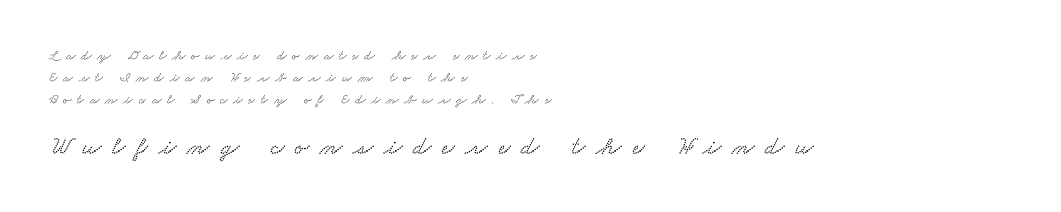
The image shows 26 px text type; set left-aligned, normal line spacing (1.57x), unusually wide letter spacing (+0.42 em), not underlined; the second (bottom) block is 1.86x larger.
